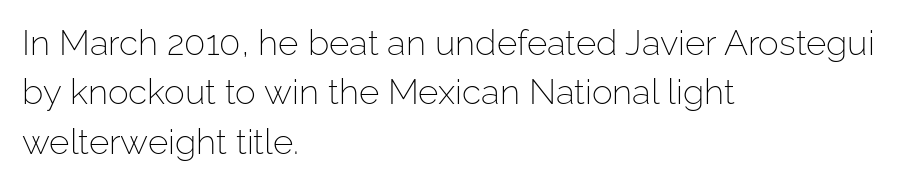
{"serif": "no", "italic": "no", "bold": "no", "weight": "light", "width": "normal", "stroke_contrast": "low", "x_height": "medium", "monospaced": "no", "underline": "no", "align": "left", "line_spacing": "normal", "line_spacing_ratio": 1.41, "letter_spacing": "normal", "letter_spacing_em": 0.0, "glyph_px": 35}
